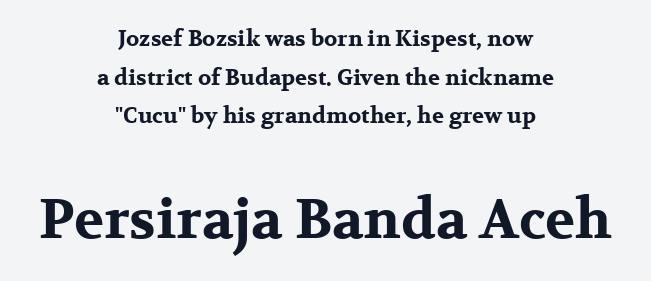
The image shows 55 px bold, wide serif type, upright; set centered, line spacing 1.76x, normal letter spacing, not underlined; the second (bottom) block is 2.5x larger; medium stroke contrast and a medium x-height.
